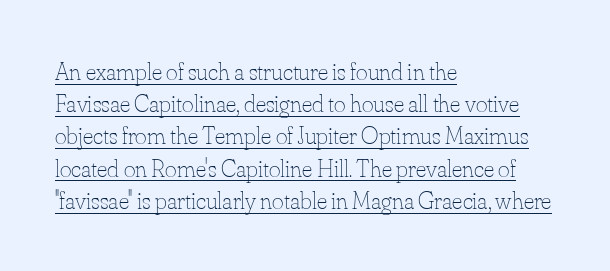
The image shows 25 px text type, upright; set left-aligned, normal line spacing (1.29x), normal letter spacing, underlined.
